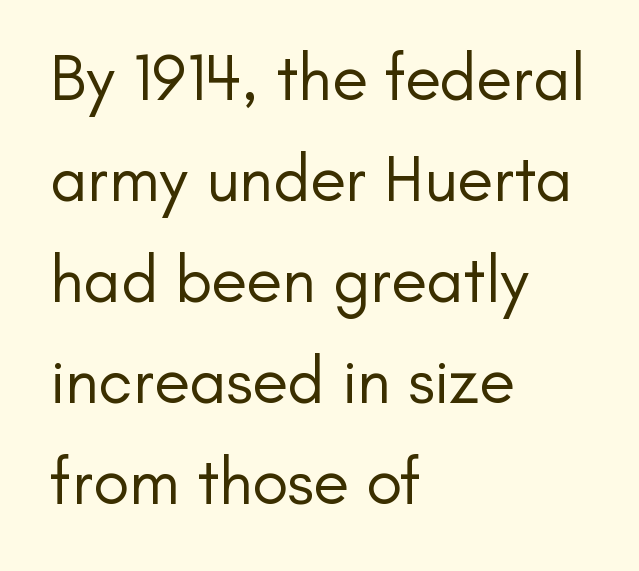
Think standard paragraph weight, or any step lighter than that. The rag falls on the right side of this text block. This is roman type, the default non-slanted kind. This block has exactly the height ordinary leading produces. Font category for this specimen: sans-serif. The horizontal fit of the characters is conventional and even.
